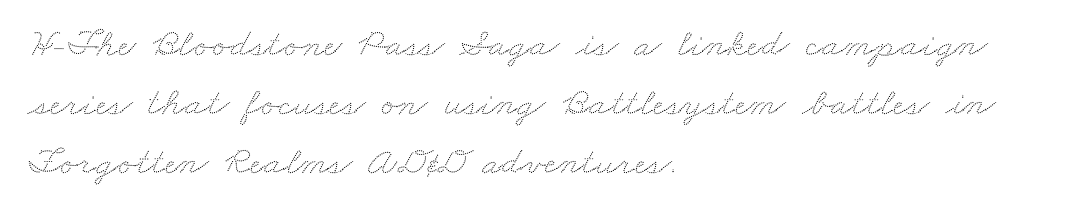
{"width": "wide", "stroke_contrast": "low", "x_height": "small", "monospaced": "no", "underline": "no", "align": "left", "line_spacing": "normal", "line_spacing_ratio": 1.47, "letter_spacing": "normal", "letter_spacing_em": 0.0, "glyph_px": 40}
